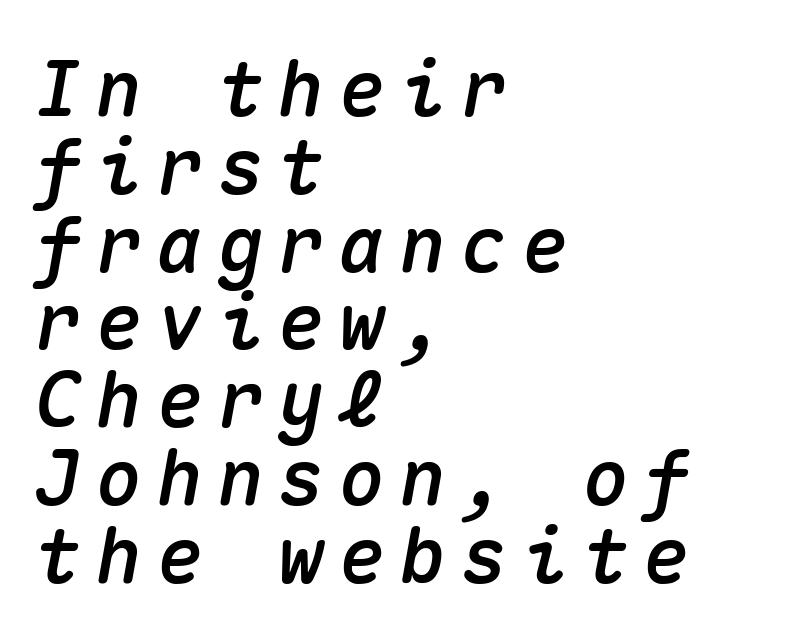
The image shows 77 px text type, italic (leaning right), monospaced; set left-aligned, tight line spacing (1.01x), not underlined; medium stroke contrast and a medium x-height.
